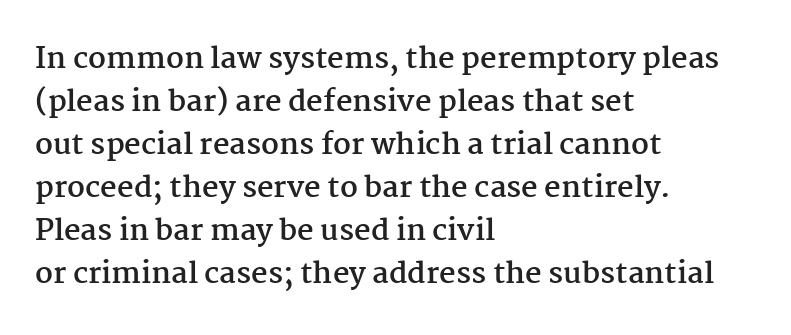
The image shows 29 px semibold serif type, upright; set left-aligned, normal line spacing (1.48x), normal letter spacing, not underlined; medium stroke contrast and a medium x-height.
